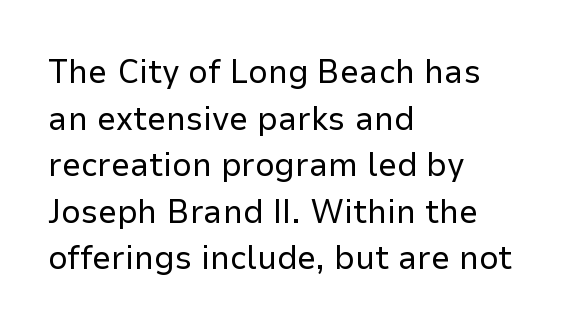
Every character sits straight up, as roman type does. Leading matches the norm, producing a regular column. Observe the absence of serifs on each vertical stroke in this sample. The letterforms sit at book weight or below.
